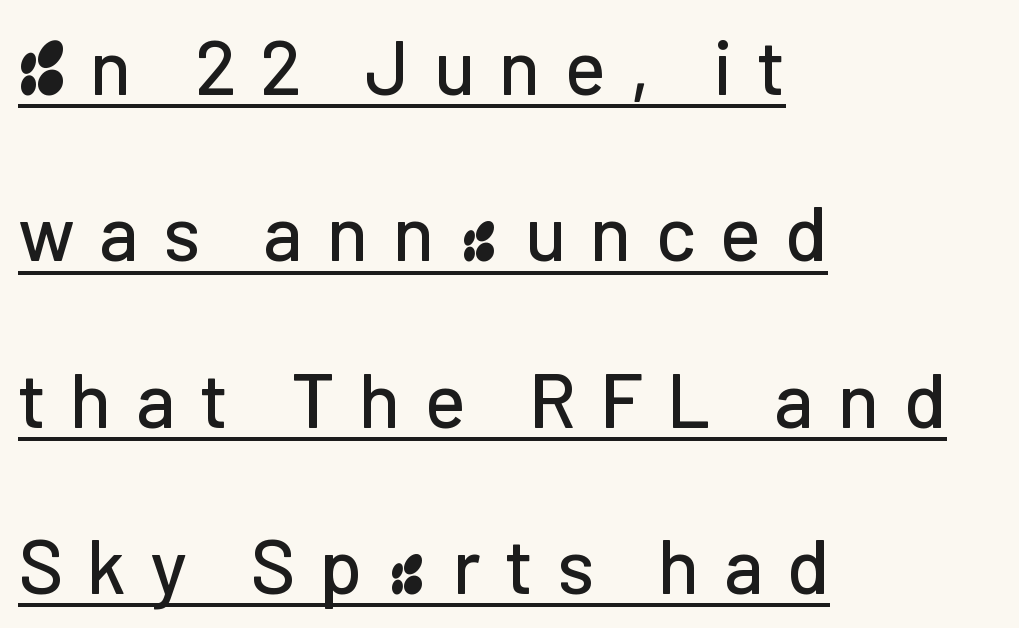
The image shows 77 px sans-serif type, upright; set left-aligned, loose line spacing (2.16x), unusually wide letter spacing (+0.31 em), underlined; low stroke contrast and a medium x-height.
